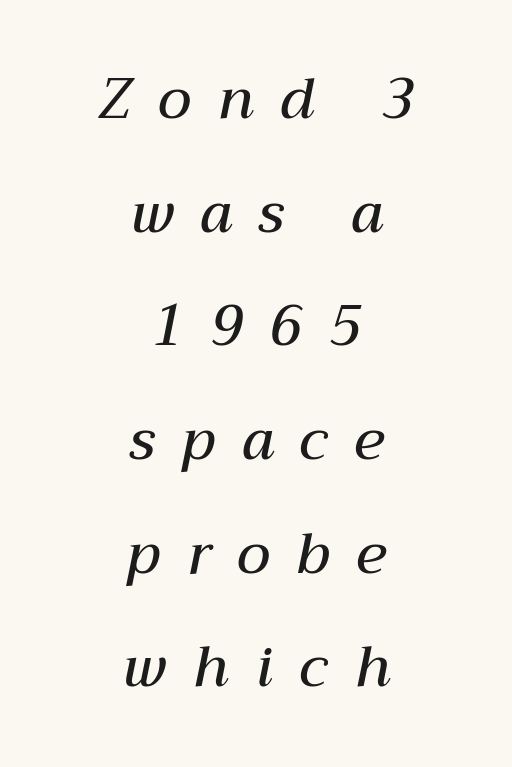
{"italic": "yes", "lean": "right", "slant_degrees": 12, "bold": "semi", "weight": "semibold", "width": "normal", "stroke_contrast": "medium", "x_height": "medium", "monospaced": "no", "underline": "no", "align": "center", "line_spacing": "loose", "line_spacing_ratio": 2.03, "letter_spacing": "wide", "letter_spacing_em": 0.48, "glyph_px": 56}
